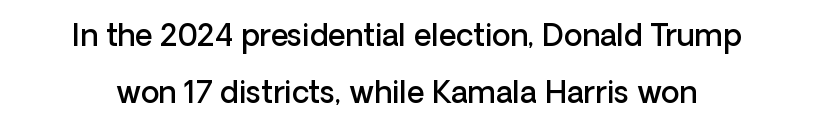
The image shows 30 px semibold sans-serif type, upright; set line spacing 1.89x, normal letter spacing, not underlined; low stroke contrast and a medium x-height.
